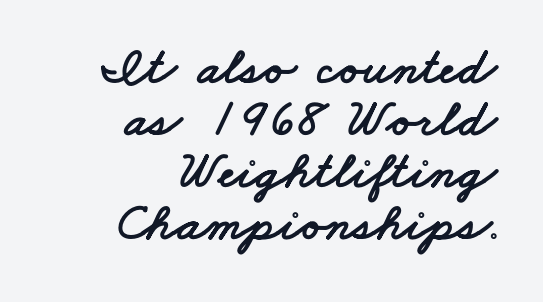
{"serif": "no", "width": "wide", "stroke_contrast": "low", "x_height": "small", "monospaced": "no", "underline": "no", "align": "right", "line_spacing": "tight", "line_spacing_ratio": 0.98, "letter_spacing": "normal", "letter_spacing_em": 0.0, "glyph_px": 53}
